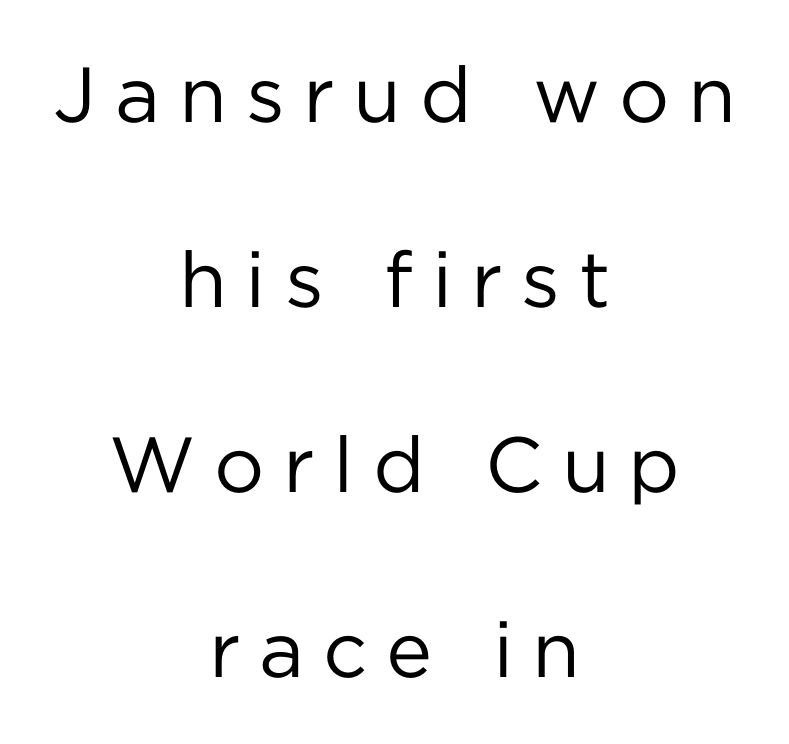
The image shows 78 px regular-weight sans-serif type, upright; set centered, loose line spacing (2.37x), unusually wide letter spacing (+0.24 em), not underlined; low stroke contrast and a medium x-height.
